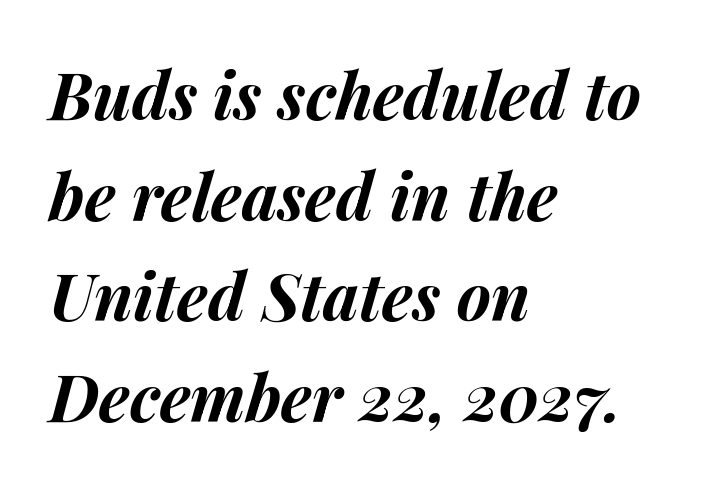
The rendering uses a bold face; every stroke is thick and dark. Alignment: flush left. Yep, that's italic — everything's leaning. Caption: standard tracking, unaltered.
